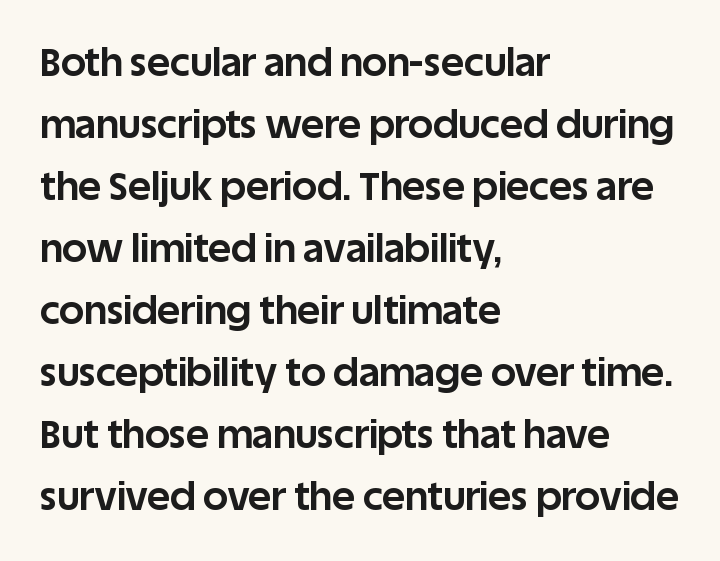
{"serif": "no", "italic": "no", "bold": "yes", "weight": "bold", "width": "normal", "stroke_contrast": "low", "x_height": "large", "monospaced": "no", "underline": "no", "align": "left", "line_spacing": "normal", "line_spacing_ratio": 1.59, "letter_spacing": "normal", "letter_spacing_em": 0.0, "glyph_px": 39}
